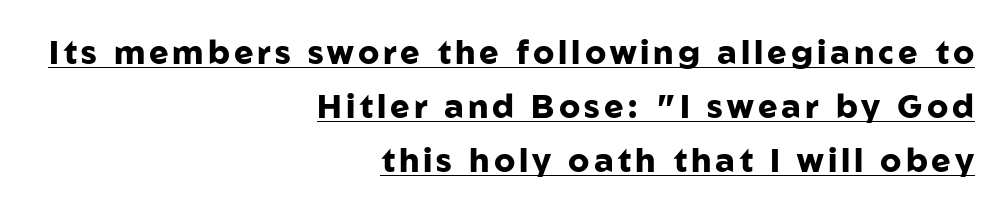
The image shows 33 px heavy sans-serif type, upright; set right-aligned, normal line spacing (1.64x), underlined; low stroke contrast and a medium x-height.
